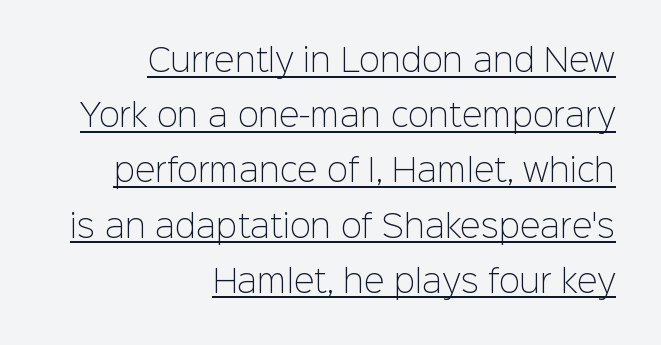
The image shows 31 px light sans-serif type, upright; set right-aligned, line spacing 1.78x, normal letter spacing, underlined; low stroke contrast and a medium x-height.
